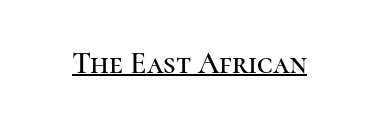
Think of a printed novel: that variable character pitch is what you see here. Caption: standard tracking, unaltered. The face used here is seriffed, in the tradition of book romans. The letters stand upright; this is a roman face.
